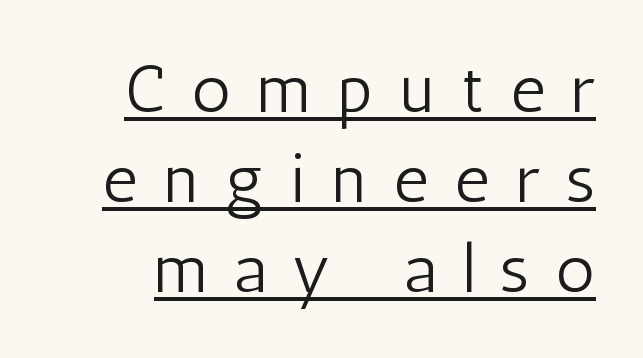
The font is comparable to plain body text, perhaps lighter. Does the lettering tilt? It doesn't — this is upright. Successive baselines arrive at the customary interval. Someone cranked the tracking dial way up on this one.
